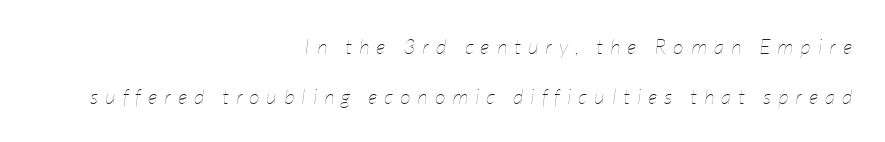
The image shows 21 px text type, italic (leaning right); set right-aligned, loose line spacing (2.38x), unusually wide letter spacing (+0.33 em), not underlined.
